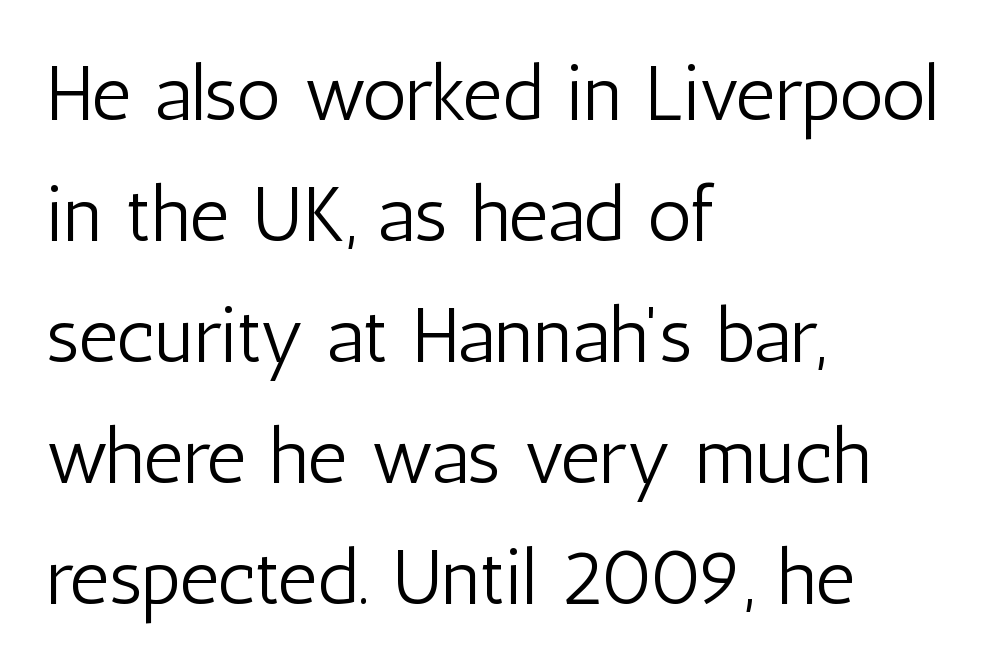
Style check: upright. Do the characters align in a grid? No, the font is proportional. Heaviness? Minimal to ordinary, like unemphasized prose. A normal amount of white space separates one row of letters from the next. No extra tracking has been applied to these lines. Bare-footed words on every line.
